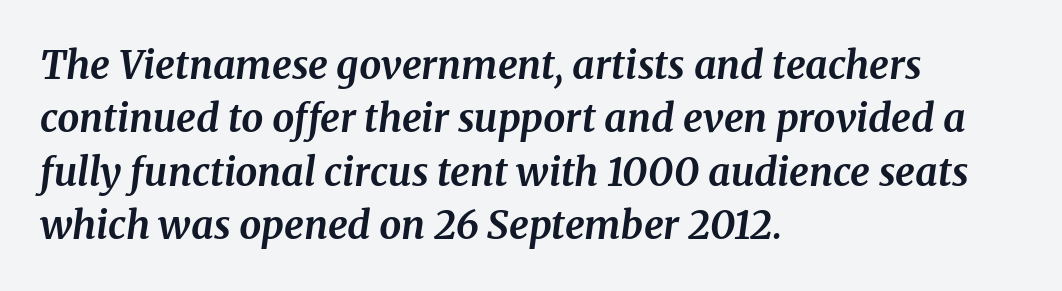
{"serif": "yes", "italic": "yes", "lean": "right", "slant_degrees": 8, "bold": "yes", "weight": "bold", "width": "normal", "stroke_contrast": "medium", "x_height": "medium", "monospaced": "no", "underline": "no", "align": "left", "line_spacing": "normal", "line_spacing_ratio": 1.37, "letter_spacing": "normal", "letter_spacing_em": 0.0, "glyph_px": 39}
